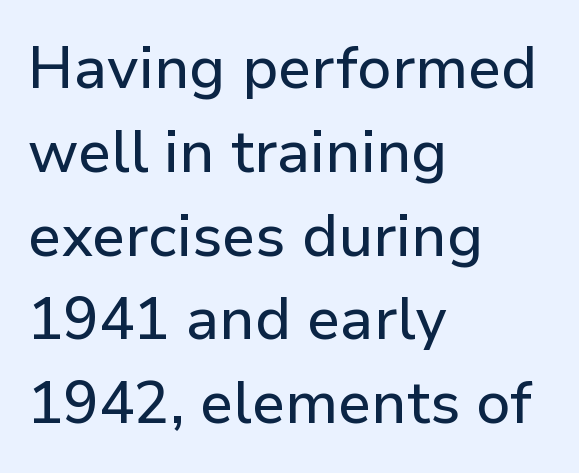
The image shows 59 px sans-serif type, upright; set left-aligned, normal line spacing (1.42x), normal letter spacing, not underlined; low stroke contrast and a medium x-height.
